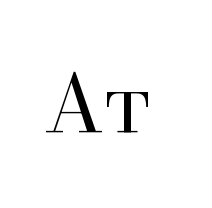
Q: Is the text bold? A: No.
Q: Is the text italic (slanted)? A: No, it is upright.
Q: Is the typeface a serif or a sans-serif typeface? A: Serif.
Q: Is the text underlined? A: No.
Q: Is the spacing between letters normal or unusually wide? A: Normal.
Q: Width (condensed, normal, or wide)? A: Normal.
Q: Stroke contrast? A: High.
Q: x-height? A: Small.
Q: Monospaced? A: No.
